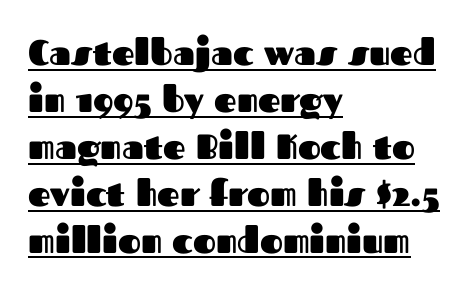
The image shows 35 px heavy sans-serif type, upright; set left-aligned, normal line spacing (1.34x), normal letter spacing, underlined; medium stroke contrast and a medium x-height.
